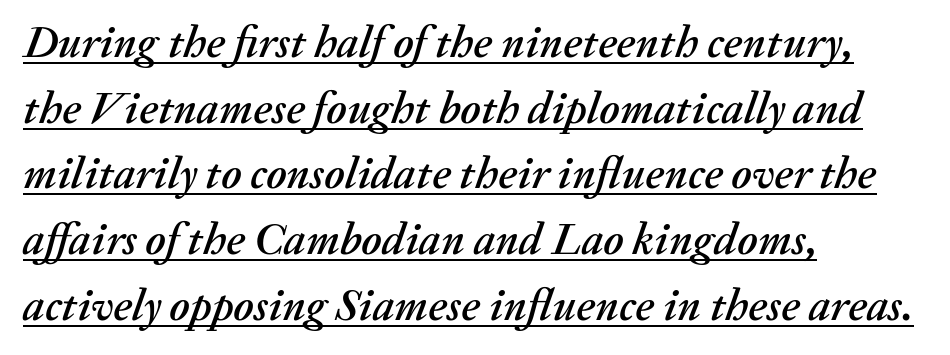
{"italic": "yes", "lean": "right", "slant_degrees": 20, "width": "normal", "stroke_contrast": "medium", "x_height": "medium", "monospaced": "no", "underline": "yes", "align": "left", "line_spacing": "normal", "line_spacing_ratio": 1.46, "letter_spacing": "normal", "letter_spacing_em": 0.0, "glyph_px": 45}
